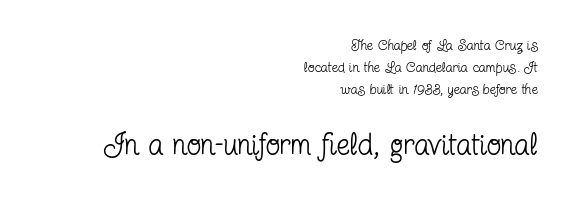
Q: Is the text bold? A: No.
Q: Is the text italic (slanted)? A: No, it is upright.
Q: Is the typeface a serif or a sans-serif typeface? A: Serif.
Q: Is the text underlined? A: No.
Q: How is the paragraph aligned? A: Right-aligned.
Q: Is the spacing between letters normal or unusually wide? A: Normal.
Q: Is the spacing between lines tight, normal or loose? A: Normal.
Q: Which block of text is set in a larger size, the first (top) or the second (bottom)? A: The second (bottom) one.
Q: Width (condensed, normal, or wide)? A: Condensed.
Q: Stroke contrast? A: Low.
Q: x-height? A: Medium.
Q: Monospaced? A: No.
